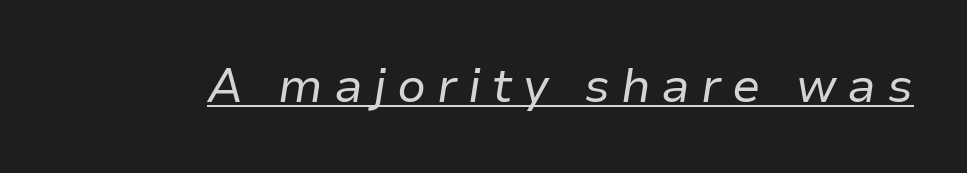
Tracking value appears strongly positive — letters spread wide. Each line of the rendering has a horizontal stroke beneath the glyphs. Unbolded letterforms with no extra heft. Looks like regular typesetting: each glyph gets only the width it needs. The face used here has a pronounced slope to its letters.
